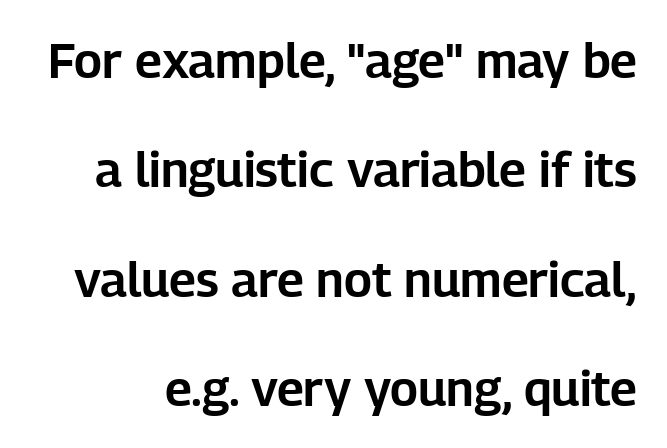
The image shows 49 px sans-serif type, upright; set loose line spacing (2.23x), normal letter spacing, not underlined; low stroke contrast and a medium x-height.
